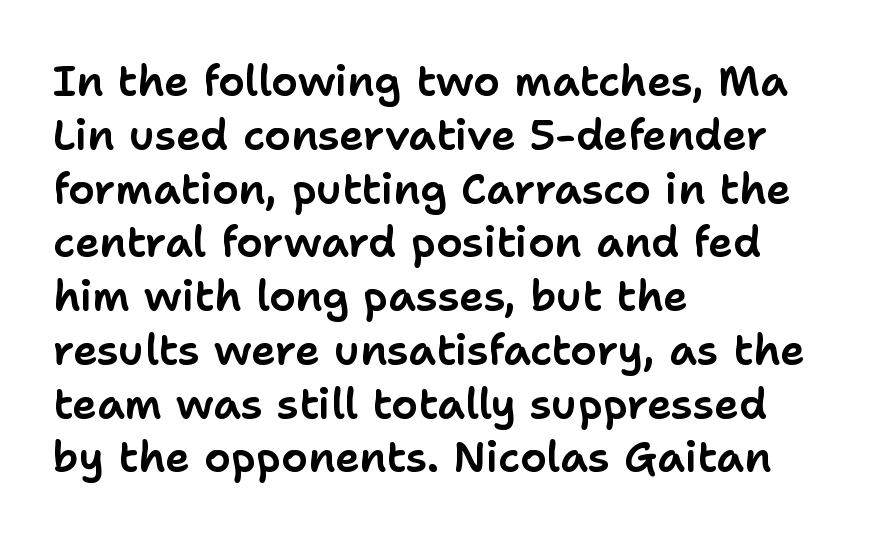
The image shows 42 px sans-serif type, upright; set left-aligned, normal line spacing (1.28x), normal letter spacing, not underlined; low stroke contrast and a medium x-height.
